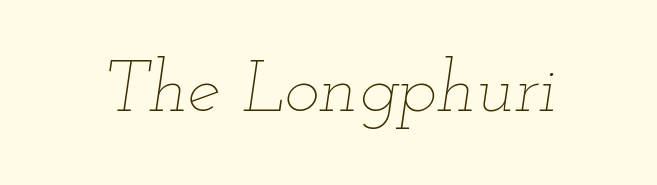
The image shows 74 px thin, wide type, italic (leaning right); set normal letter spacing, not underlined; low stroke contrast and a small x-height.
